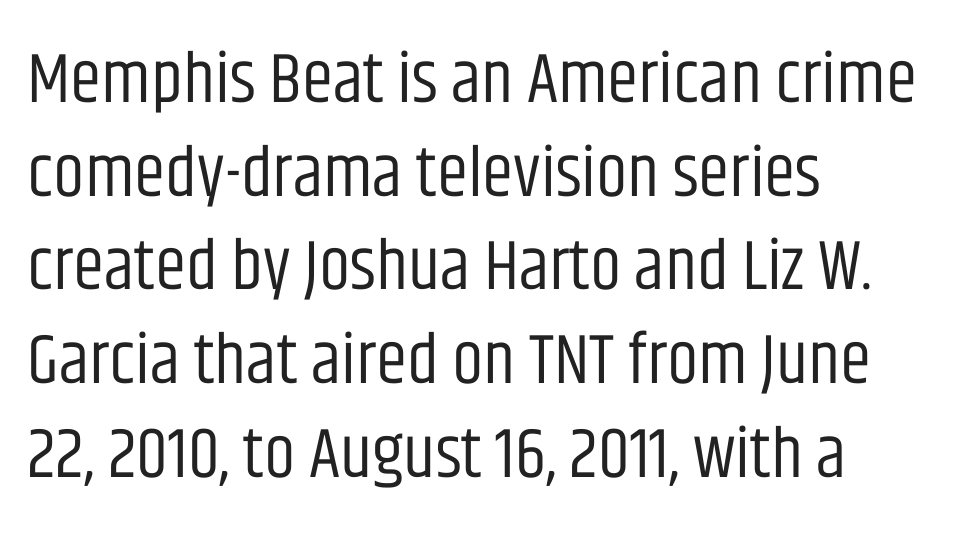
Caption: face not bold, strokes unweighted. This sample has the flowing, uneven cadence of proportional lettering. This sample is left-justified, so line endings fall wherever the words run out. Quick note: not italic, upright. One glance says typical: line gaps are just what's usual.
